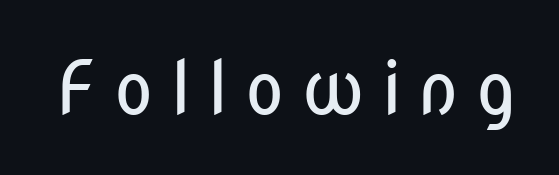
{"serif": "no", "italic": "no", "bold": "no", "weight": "regular", "width": "condensed", "stroke_contrast": "low", "x_height": "medium", "monospaced": "no", "underline": "no", "letter_spacing": "wide", "letter_spacing_em": 0.21, "glyph_px": 74}
